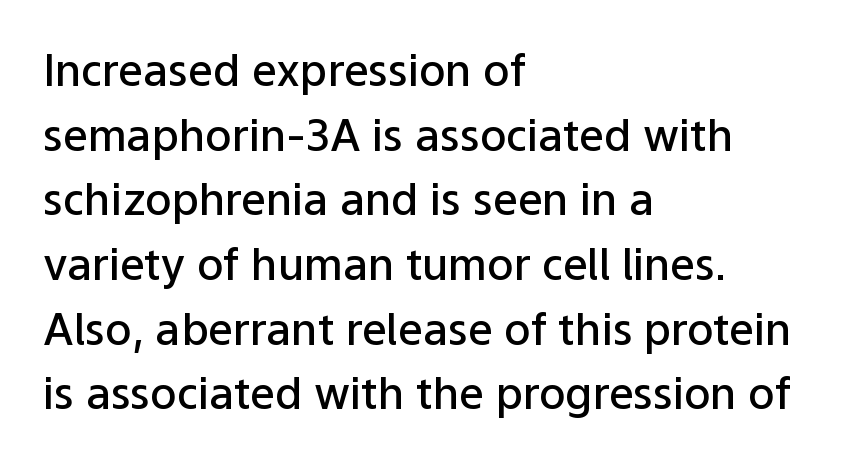
The image shows 44 px semibold sans-serif type, upright; set left-aligned, normal line spacing (1.47x), normal letter spacing, not underlined; low stroke contrast and a medium x-height.
